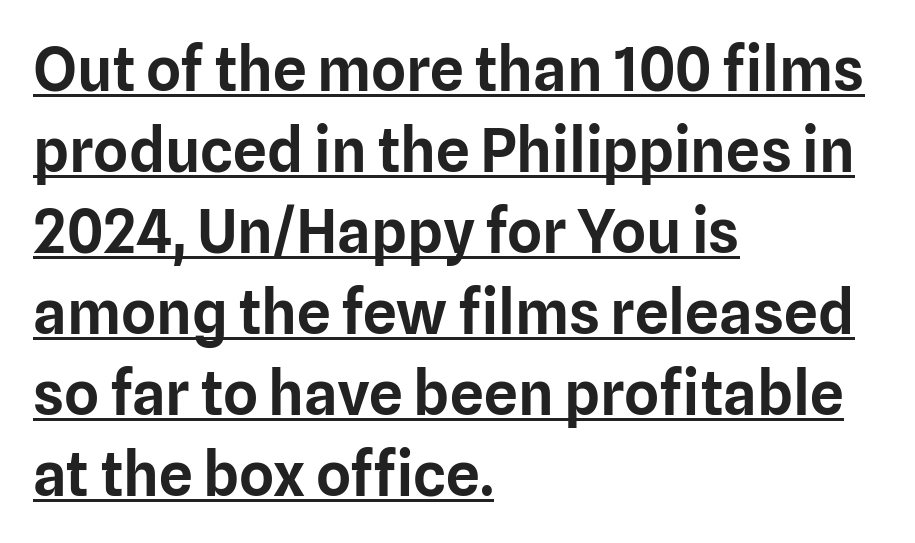
The image shows 60 px sans-serif type, upright; set left-aligned, normal line spacing (1.35x), normal letter spacing, underlined; low stroke contrast and a medium x-height.
